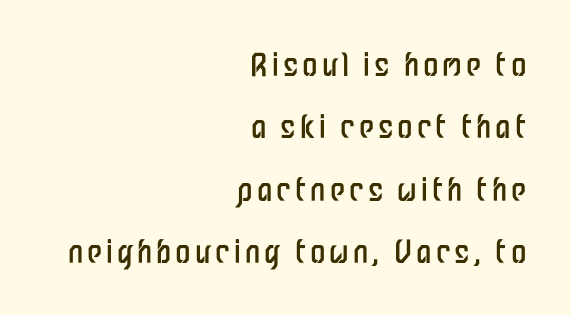
Quick note: not italic, upright. The gap between lines stays unmarked. Heaviness? Minimal to ordinary, like unemphasized prose. The lines are quadded right.
